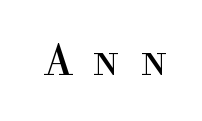
Q: Is the text bold? A: No.
Q: Is the text italic (slanted)? A: No, it is upright.
Q: Is the typeface a serif or a sans-serif typeface? A: Serif.
Q: Is the text underlined? A: No.
Q: Is the spacing between letters normal or unusually wide? A: Unusually wide.
Q: Width (condensed, normal, or wide)? A: Normal.
Q: x-height? A: Medium.
Q: Monospaced? A: No.
